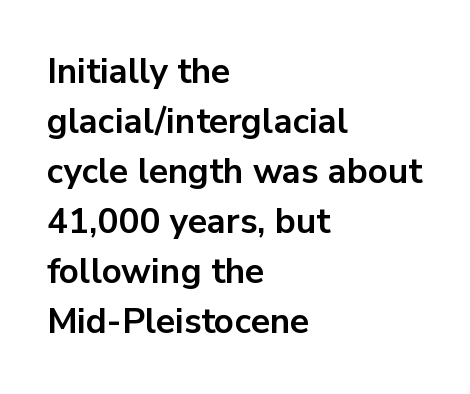
The image shows 35 px bold sans-serif type, upright; set left-aligned, normal line spacing (1.43x), normal letter spacing, not underlined; low stroke contrast and a medium x-height.
